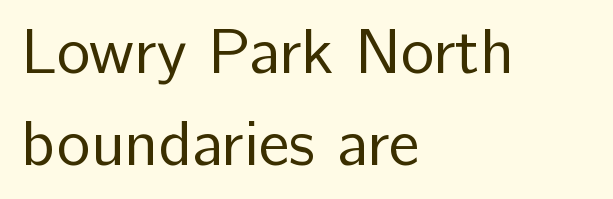
Summary of weight: not heavy and not bold. This sample uses an upright cut, with every glyph sitting square on the baseline. Students, note that the glyphs here touch the page at normal intervals. Regarding serifs, this sample does without them. The gap between lines stays unmarked.
